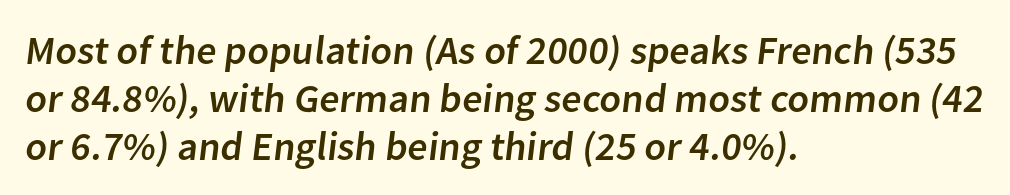
The image shows 40 px sans-serif type; set left-aligned, line spacing 1.2x, normal letter spacing, not underlined; low stroke contrast and a medium x-height.
